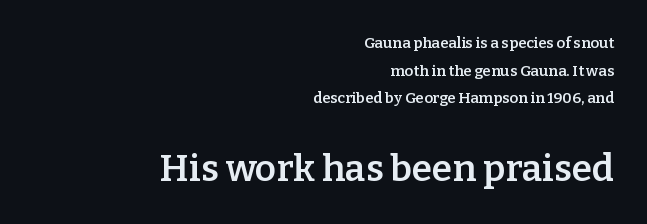
Is this a fixed-width face? No — the glyphs have proportional, varying widths. Only glyphs here, with clear space below each row. Tall strokes in this sample are plumb rather than angled. The typesetter chose a ragged-left arrangement here. The face used here is a semibold: visibly heavier than regular, lighter than bold. Stroke terminals: seriffed.
